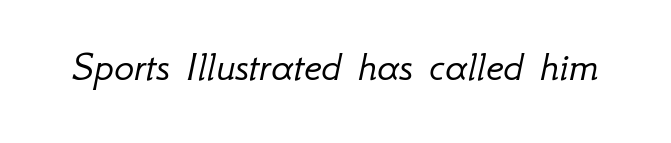
The typeface has the unassuming heft of standard copy or less. Spacing verdict: proportional, widths tailored to each character. Posture: slanted. Underlining? Definitely not there. Standard letterfit; no display-style spreading of the glyphs.
